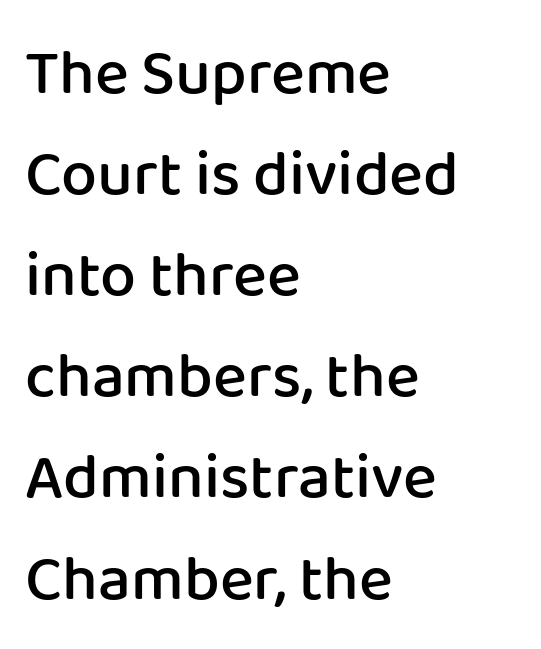
{"serif": "no", "italic": "no", "bold": "semi", "weight": "semibold", "width": "normal", "stroke_contrast": "low", "x_height": "medium", "monospaced": "no", "underline": "no", "align": "left", "line_spacing": "normal", "line_spacing_ratio": 1.58, "letter_spacing": "normal", "letter_spacing_em": 0.0, "glyph_px": 64}
